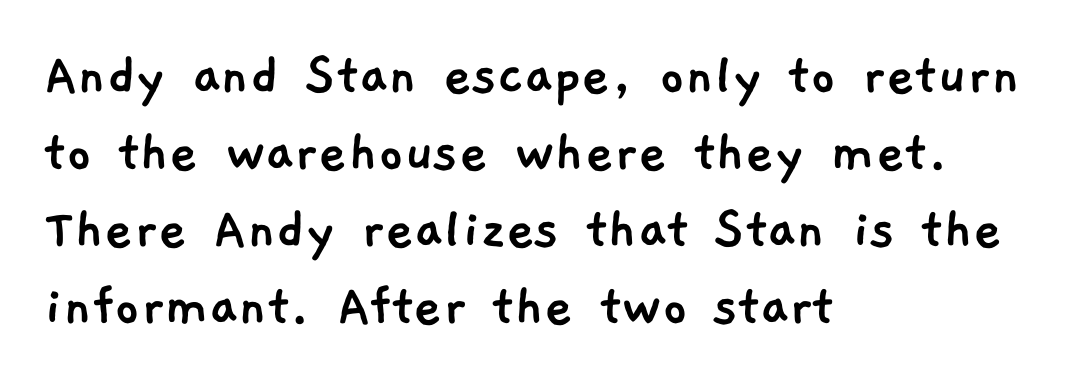
Q: Is the typeface a serif or a sans-serif typeface? A: Sans-serif.
Q: Is the text underlined? A: No.
Q: How is the paragraph aligned? A: Left-aligned.
Q: Is the spacing between letters normal or unusually wide? A: Normal.
Q: Width (condensed, normal, or wide)? A: Normal.
Q: Stroke contrast? A: Low.
Q: x-height? A: Medium.
Q: Monospaced? A: No.
